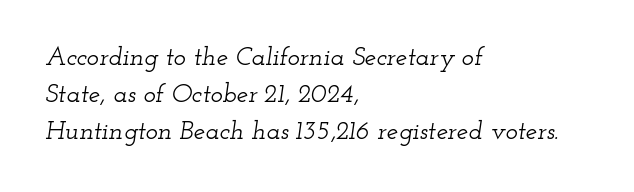
The image shows 26 px text type, italic (leaning right); set left-aligned, normal line spacing (1.43x), normal letter spacing, not underlined.
